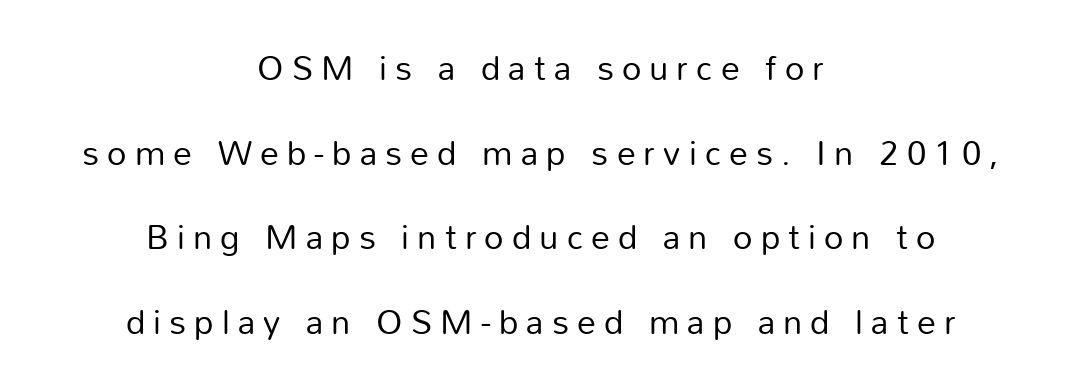
A typesetter would call this leading open, well beyond the default. The area under the type is left untouched. Note the varied advance widths — an 'i' is clearly narrower than an 'm'. Designer's note — italics off, roman on.
